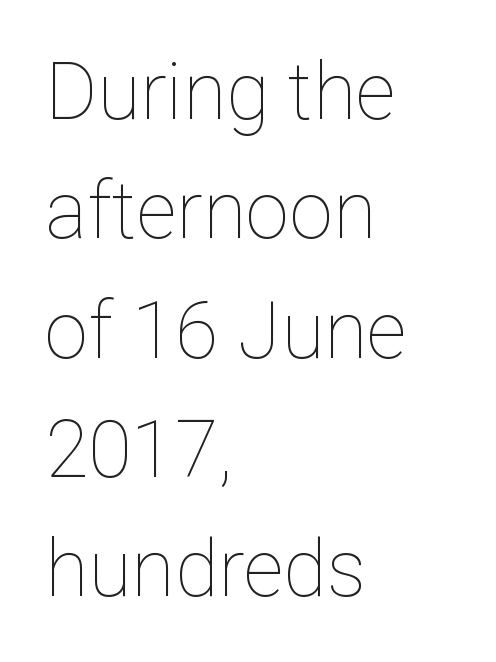
The image shows 79 px thin type, upright; set left-aligned, normal line spacing (1.51x), normal letter spacing, not underlined; low stroke contrast and a medium x-height.
